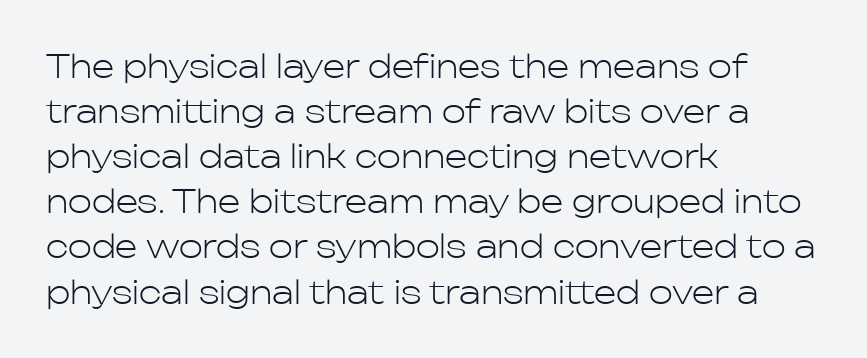
The image shows 32 px light sans-serif type, upright; set left-aligned, normal line spacing (1.41x), normal letter spacing, not underlined; low stroke contrast and a medium x-height.
